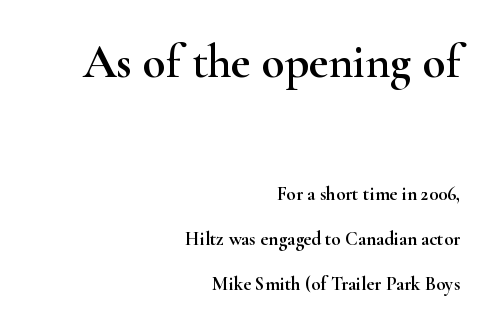
{"serif": "yes", "italic": "no", "width": "wide", "stroke_contrast": "high", "x_height": "small", "monospaced": "no", "underline": "no", "align": "right", "line_spacing": "loose", "line_spacing_ratio": 2.37, "letter_spacing": "normal", "letter_spacing_em": 0.0, "larger_block": "first", "size_ratio": 2.47, "glyph_px": 47}
